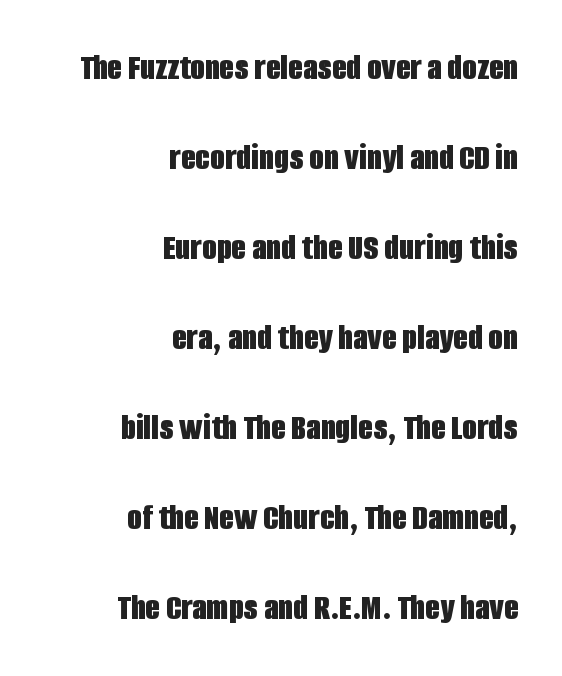
Q: Is the text bold? A: Yes.
Q: Is the text italic (slanted)? A: No, it is upright.
Q: Is the typeface a serif or a sans-serif typeface? A: Sans-serif.
Q: Is the text underlined? A: No.
Q: How is the paragraph aligned? A: Right-aligned.
Q: Is the spacing between letters normal or unusually wide? A: Normal.
Q: Is the spacing between lines tight, normal or loose? A: Loose.
Q: Width (condensed, normal, or wide)? A: Condensed.
Q: Stroke contrast? A: Low.
Q: x-height? A: Large.
Q: Monospaced? A: No.
